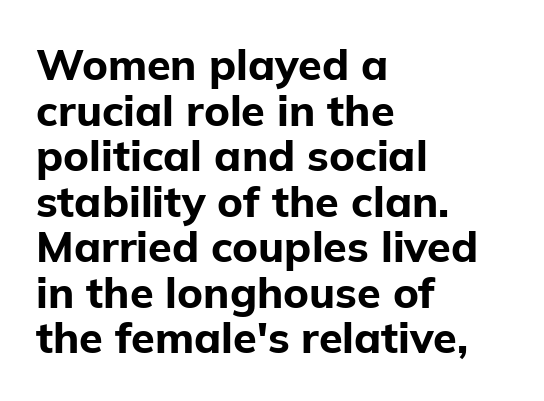
{"serif": "no", "italic": "no", "bold": "yes", "weight": "bold", "width": "normal", "stroke_contrast": "low", "x_height": "medium", "monospaced": "no", "underline": "no", "align": "left", "line_spacing": "tight", "line_spacing_ratio": 1.06, "letter_spacing": "normal", "letter_spacing_em": 0.0, "glyph_px": 43}
